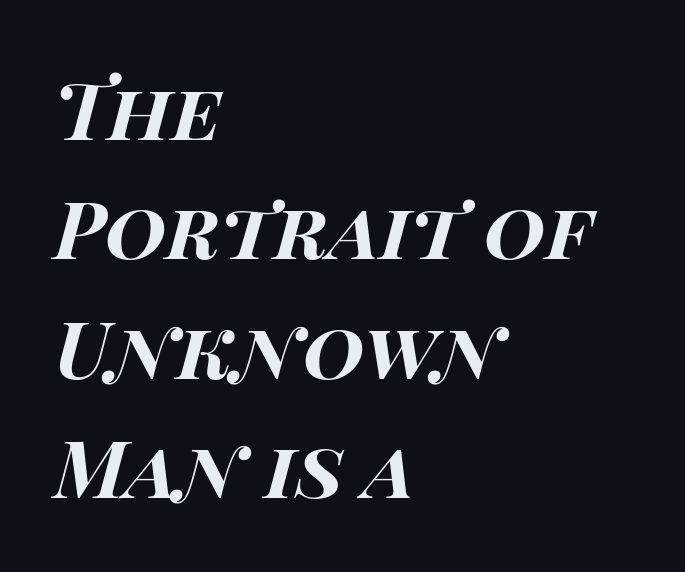
How heavy is the stroke? Heavy — this is a bold. This is oblique type, the kind used for emphasis or titles. A normal amount of white space separates one row of letters from the next. Words appear dense and cohesive because spacing is normal. Check the space under the baseline: it is left empty.
